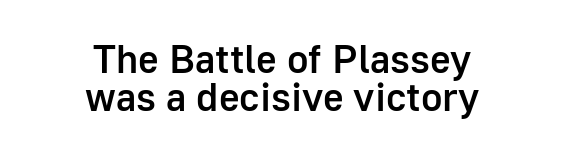
This is the regular roman posture of the typeface. Reading down the column, the eye jumps only a short way to each next line. To sum up the face: it is a sans, with no serifs. Underlining? Definitely not there. What stands out about the letter spacing? Nothing — it is the standard amount. This sample is center-justified, so both line endings float freely.
